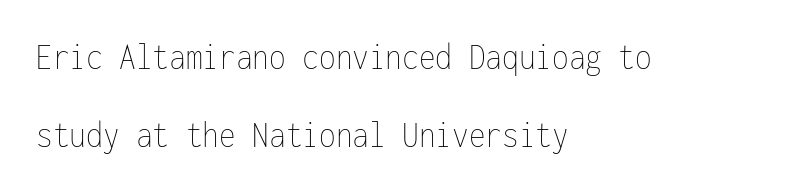
Q: Is the text bold? A: No.
Q: Is the text italic (slanted)? A: No, it is upright.
Q: Is the text underlined? A: No.
Q: How is the paragraph aligned? A: Left-aligned.
Q: Is the spacing between letters normal or unusually wide? A: Normal.
Q: Is the spacing between lines tight, normal or loose? A: Loose.
Q: Width (condensed, normal, or wide)? A: Condensed.
Q: Stroke contrast? A: Low.
Q: x-height? A: Medium.
Q: Monospaced? A: Yes.
